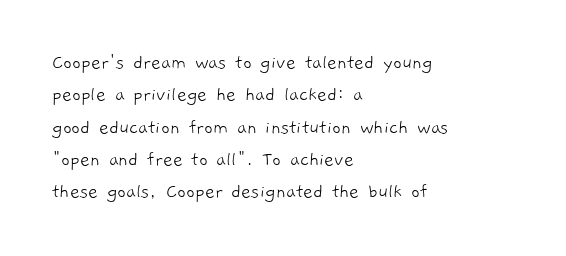
{"bold": "no", "underline": "no", "align": "left", "line_spacing": "normal", "line_spacing_ratio": 1.54, "letter_spacing": "normal", "letter_spacing_em": 0.0, "glyph_px": 21}
